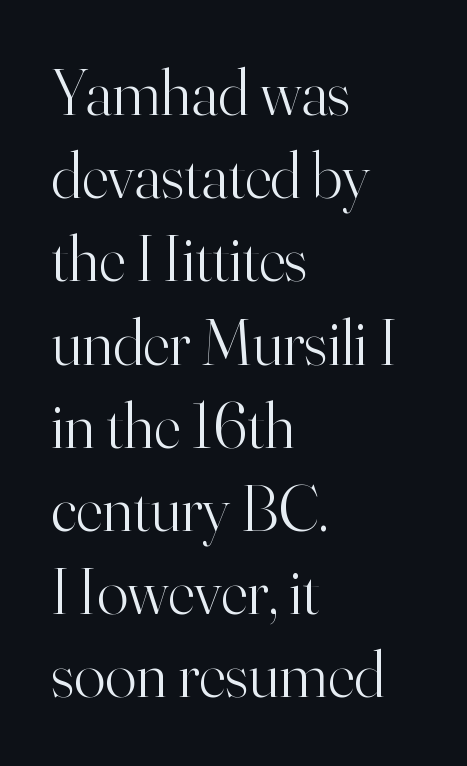
Glyph-to-glyph distance matches everyday printed text. Is the block centered? No — it sits flush against the left margin. Nope, not italic — everything's standing straight. Weight class: somewhere from thin through regular.
